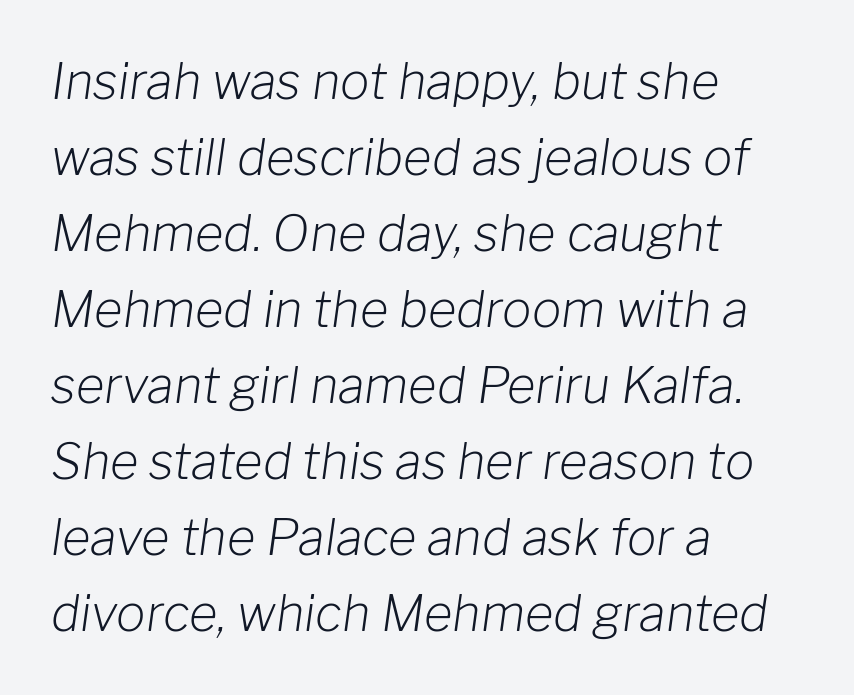
Q: Is the text bold? A: No.
Q: Is the text italic (slanted)? A: Yes, it leans right by about 8 degrees.
Q: Is the text underlined? A: No.
Q: How is the paragraph aligned? A: Left-aligned.
Q: Is the spacing between letters normal or unusually wide? A: Normal.
Q: Is the spacing between lines tight, normal or loose? A: Normal.
Q: Width (condensed, normal, or wide)? A: Normal.
Q: Stroke contrast? A: Low.
Q: x-height? A: Medium.
Q: Monospaced? A: No.
